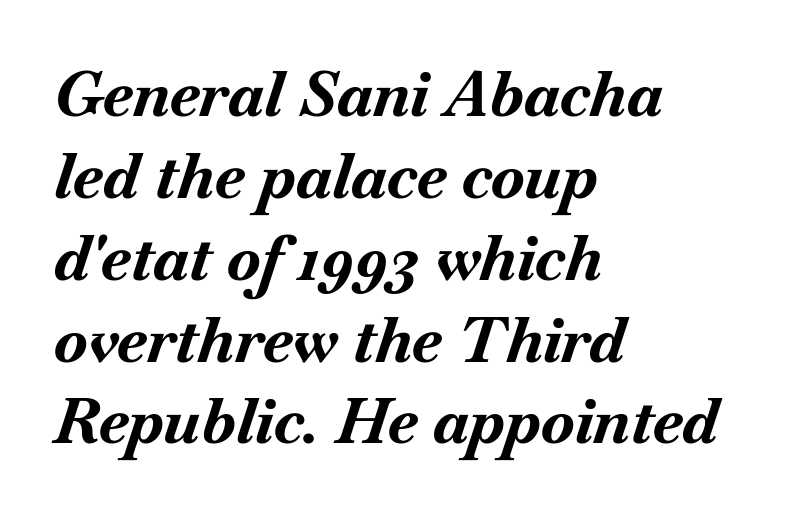
Q: Is the text bold? A: Yes.
Q: Is the text italic (slanted)? A: Yes, it leans right by about 18 degrees.
Q: Is the text underlined? A: No.
Q: How is the paragraph aligned? A: Left-aligned.
Q: Is the spacing between letters normal or unusually wide? A: Normal.
Q: Is the spacing between lines tight, normal or loose? A: Normal.
Q: Width (condensed, normal, or wide)? A: Normal.
Q: Stroke contrast? A: Medium.
Q: x-height? A: Small.
Q: Monospaced? A: No.
